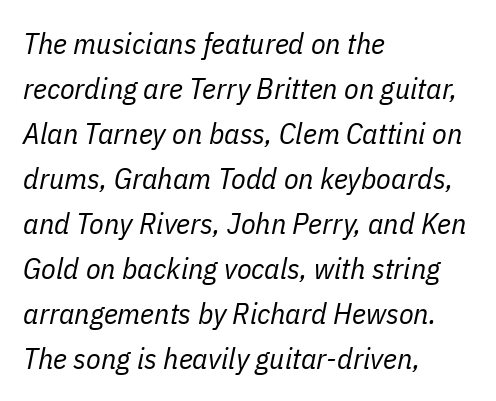
The image shows 30 px regular-weight, condensed type, italic (leaning right); set left-aligned, normal line spacing (1.5x), normal letter spacing, not underlined; low stroke contrast and a medium x-height.
